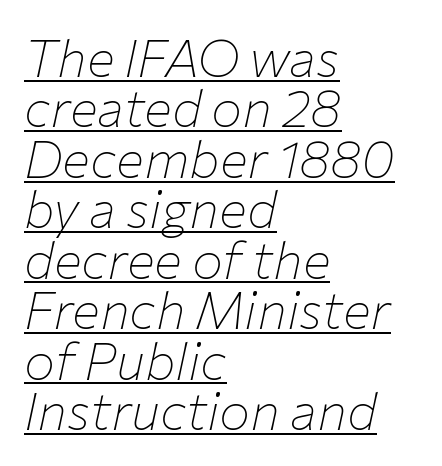
{"italic": "yes", "lean": "right", "slant_degrees": 12, "bold": "no", "weight": "thin", "width": "normal", "stroke_contrast": "low", "x_height": "medium", "monospaced": "no", "underline": "yes", "align": "left", "line_spacing": "tight", "line_spacing_ratio": 0.97, "letter_spacing": "normal", "letter_spacing_em": 0.0, "glyph_px": 52}
